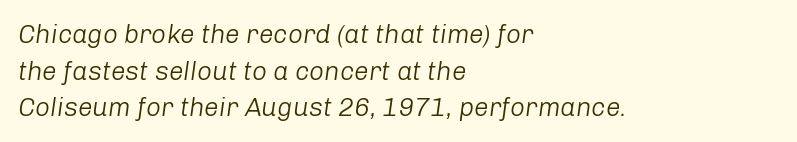
The image shows 26 px text type, italic (leaning right); set left-aligned, normal line spacing (1.41x), normal letter spacing, not underlined.
